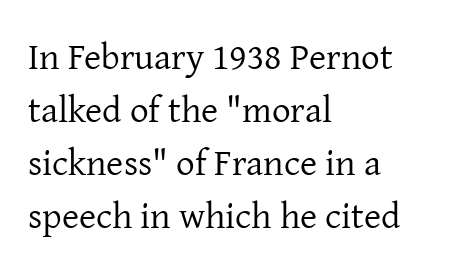
The image shows 37 px regular-weight serif type, upright; set left-aligned, normal line spacing (1.43x), normal letter spacing, not underlined; low stroke contrast and a medium x-height.
